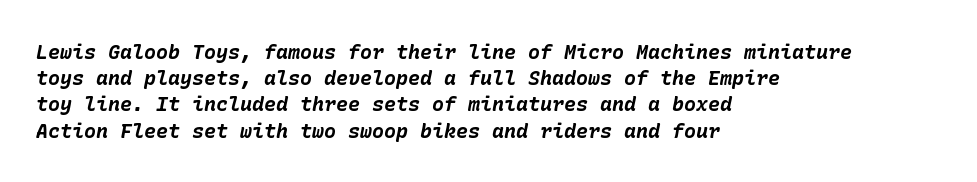
The image shows 20 px bold type, italic (leaning right); set left-aligned, normal line spacing (1.31x), normal letter spacing, not underlined.
